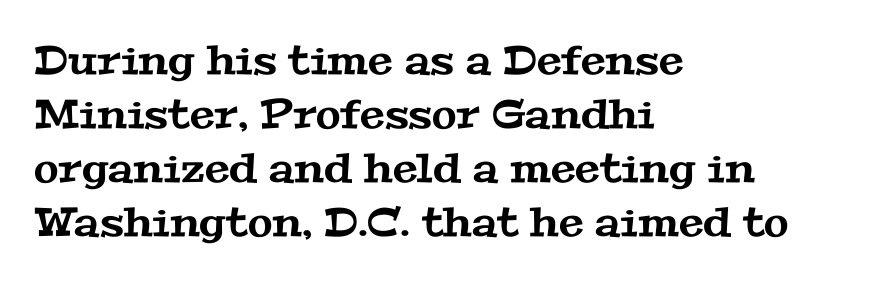
Q: Is the typeface a serif or a sans-serif typeface? A: Serif.
Q: Is the text underlined? A: No.
Q: How is the paragraph aligned? A: Left-aligned.
Q: Is the spacing between letters normal or unusually wide? A: Normal.
Q: Is the spacing between lines tight, normal or loose? A: Normal.
Q: Width (condensed, normal, or wide)? A: Wide.
Q: Stroke contrast? A: Medium.
Q: x-height? A: Medium.
Q: Monospaced? A: No.
